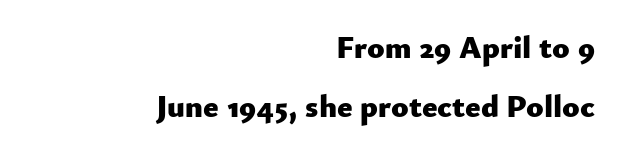
{"serif": "no", "italic": "no", "bold": "yes", "weight": "heavy", "width": "normal", "stroke_contrast": "low", "x_height": "small", "monospaced": "no", "underline": "no", "align": "right", "line_spacing_ratio": 1.84, "letter_spacing": "normal", "letter_spacing_em": 0.0, "glyph_px": 32}
